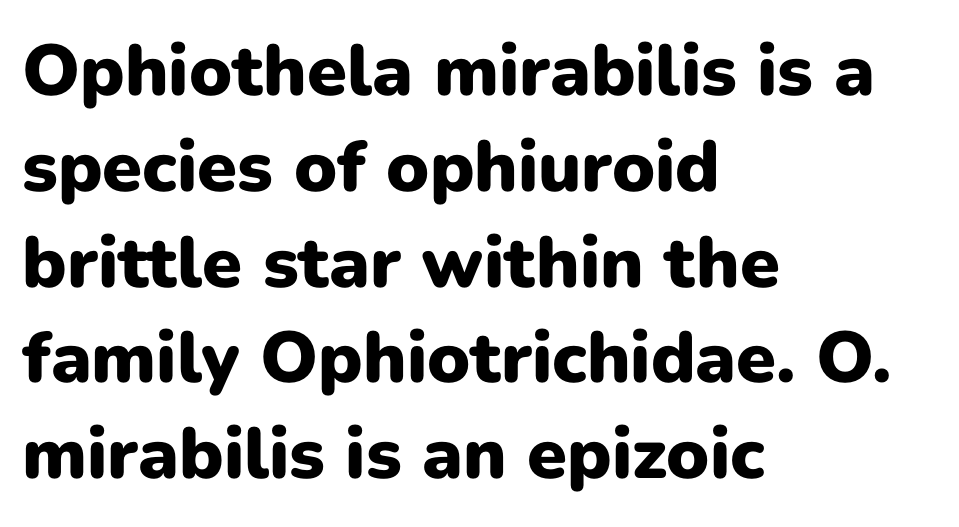
{"serif": "no", "italic": "no", "bold": "yes", "weight": "heavy", "width": "normal", "stroke_contrast": "low", "x_height": "medium", "monospaced": "no", "underline": "no", "align": "left", "line_spacing": "normal", "line_spacing_ratio": 1.33, "letter_spacing": "normal", "letter_spacing_em": 0.0, "glyph_px": 72}
